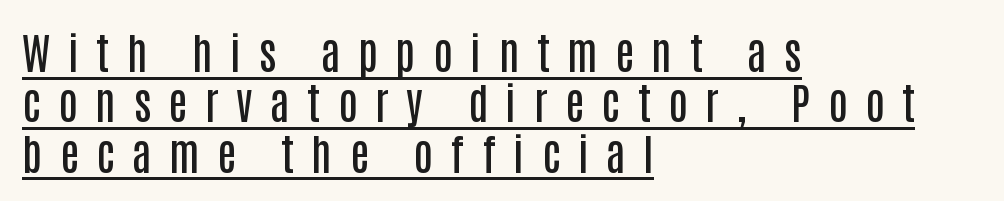
The image shows 43 px semibold, condensed sans-serif type, upright; set left-aligned, line spacing 1.17x, unusually wide letter spacing (+0.41 em), underlined; low stroke contrast and a large x-height.
